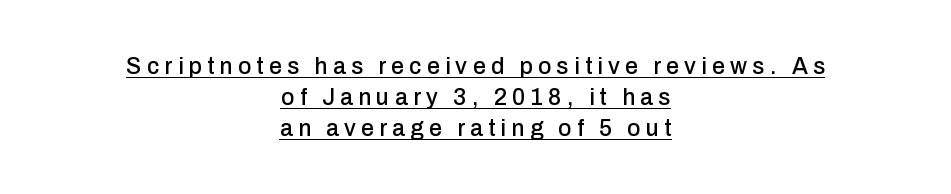
The image shows 23 px text type, upright; set centered, normal line spacing (1.34x), unusually wide letter spacing (+0.23 em), underlined.
